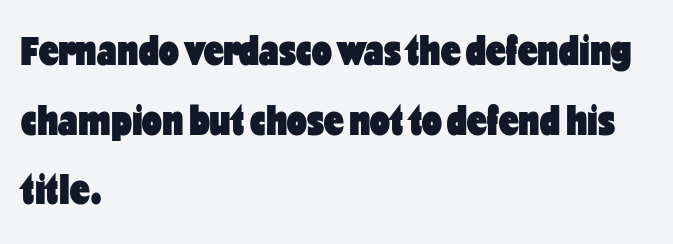
The image shows 44 px heavy, condensed sans-serif type, upright; set left-aligned, normal line spacing (1.58x), normal letter spacing, not underlined; low stroke contrast and a medium x-height.
